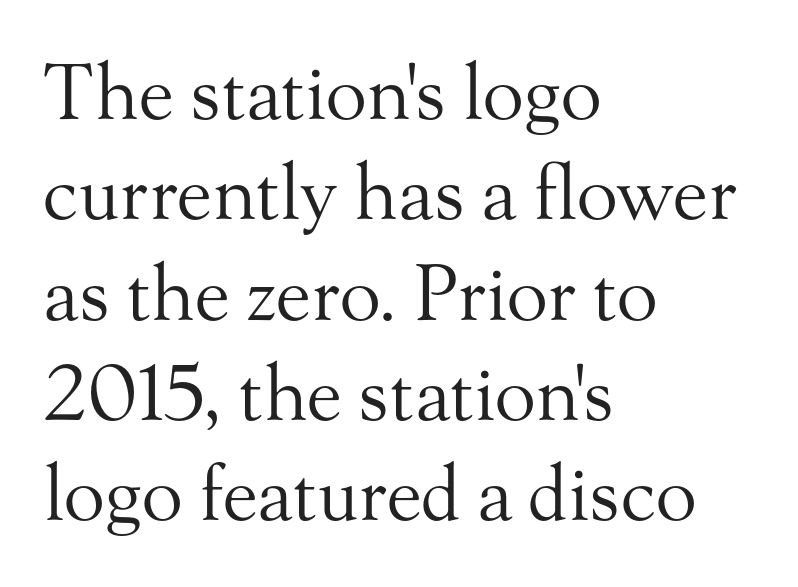
The image shows 76 px regular-weight serif type, upright; set left-aligned, normal line spacing (1.32x), normal letter spacing, not underlined; medium stroke contrast and a small x-height.
